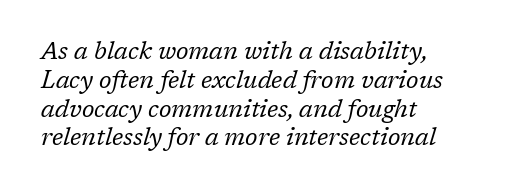
The space beneath each line is pristine and unruled. The weight would be labelled regular, book, light, or lighter still. Looking at the ascenders, they clearly lean. The ragged edge is on the right, which tells us the setting is flush left.
